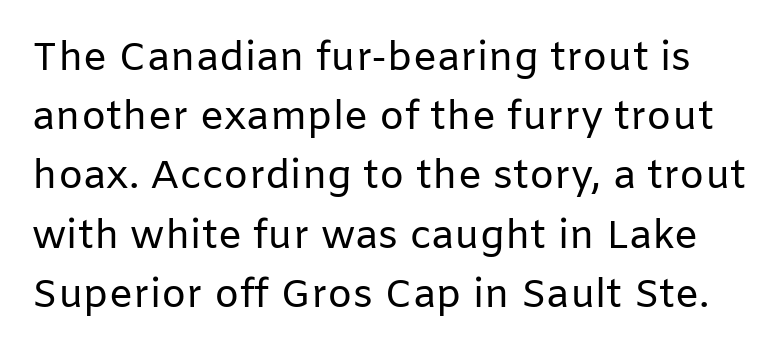
{"serif": "no", "italic": "no", "bold": "no", "weight": "regular", "width": "normal", "stroke_contrast": "low", "x_height": "medium", "monospaced": "no", "underline": "no", "line_spacing": "normal", "line_spacing_ratio": 1.48, "letter_spacing": "normal", "letter_spacing_em": 0.0, "glyph_px": 40}
